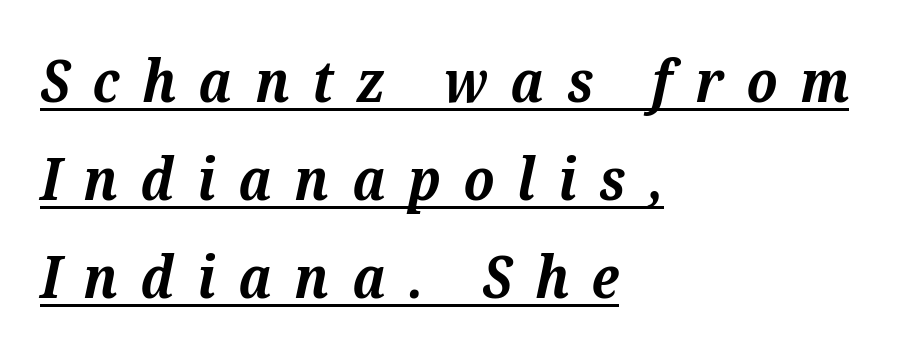
{"serif": "yes", "italic": "yes", "lean": "right", "slant_degrees": 12, "bold": "yes", "weight": "bold", "width": "normal", "stroke_contrast": "medium", "x_height": "medium", "monospaced": "no", "underline": "yes", "align": "left", "line_spacing": "normal", "line_spacing_ratio": 1.69, "letter_spacing": "wide", "letter_spacing_em": 0.39, "glyph_px": 58}
